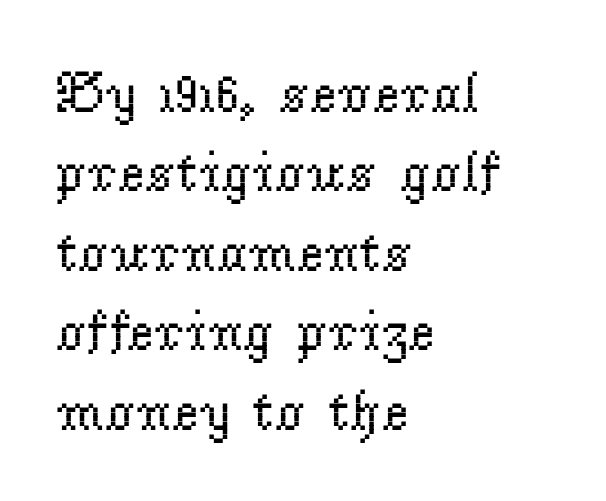
The image shows 58 px regular-weight serif type, upright; set left-aligned, normal line spacing (1.37x), normal letter spacing, not underlined; low stroke contrast and a small x-height.
